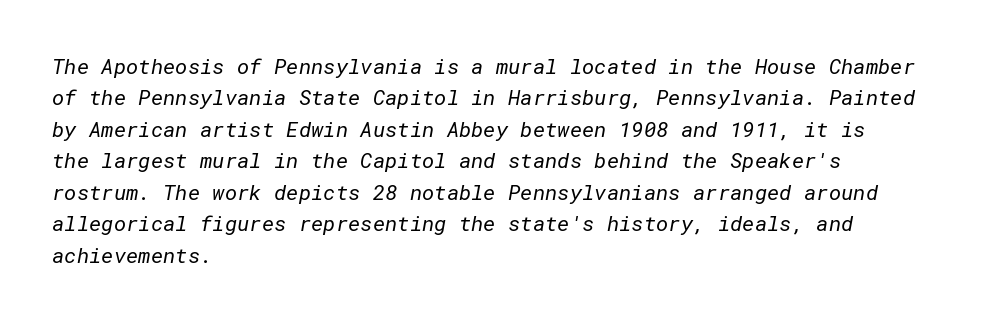
The image shows 21 px text type; set left-aligned, normal line spacing (1.5x), normal letter spacing, not underlined.
